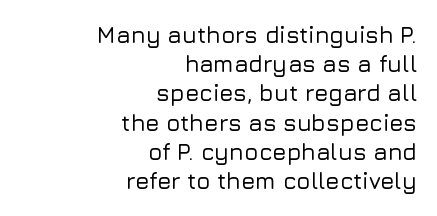
Q: Is the text italic (slanted)? A: No, it is upright.
Q: Is the text underlined? A: No.
Q: How is the paragraph aligned? A: Right-aligned.
Q: Is the spacing between letters normal or unusually wide? A: Normal.
Q: Is the spacing between lines tight, normal or loose? A: Normal.
